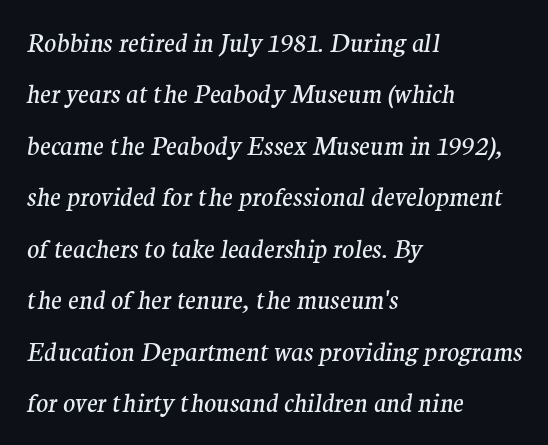
The font's italic variant was chosen for this text. The space between consecutive lines is lavish. The cut favours lightness, reaching ordinary text weight at its darkest. This sample is left-justified, so line endings fall wherever the words run out. Nobody drew a line under any word here.
